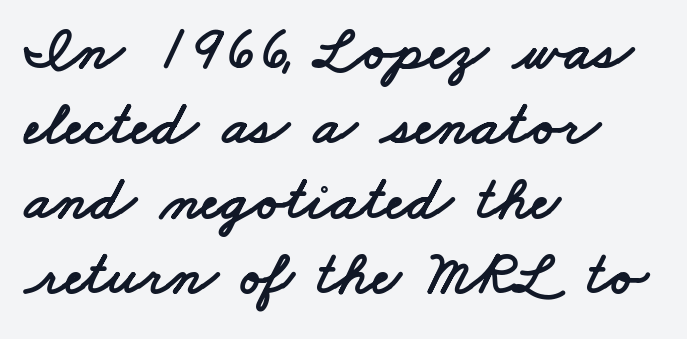
Standard letterfit; no display-style spreading of the glyphs. What kind of face is this? One without serifs — a sans. The rendering uses natural spacing where letterforms have individual widths. Line beginnings align vertically; line endings do not.
